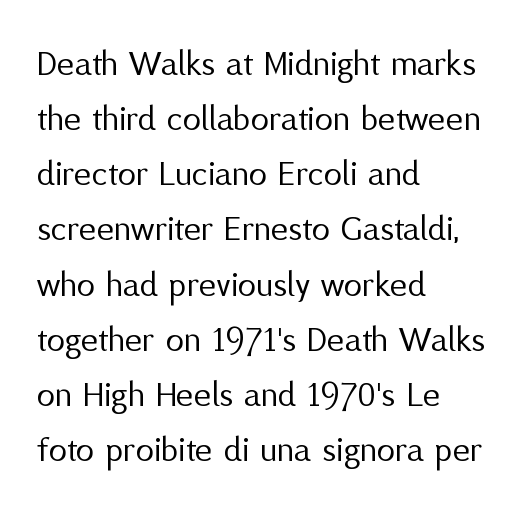
Vertical strokes here are truly vertical. Reading down the column, the eye jumps a familiar distance to each next line. Spacing verdict: proportional, widths tailored to each character. Weight: regular or lighter. Any mark beneath the type? The region is blank.
